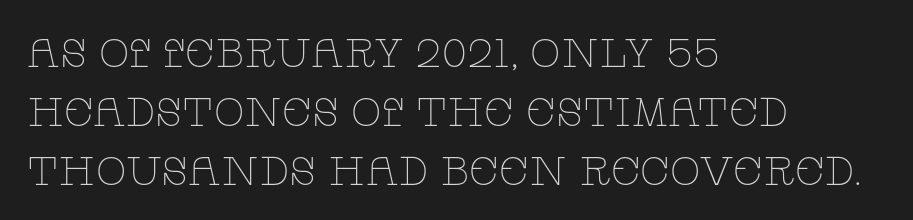
{"serif": "yes", "italic": "no", "bold": "no", "weight": "thin", "width": "wide", "stroke_contrast": "low", "x_height": "large", "monospaced": "no", "underline": "no", "align": "left", "line_spacing": "normal", "line_spacing_ratio": 1.47, "letter_spacing": "normal", "letter_spacing_em": 0.0, "glyph_px": 40}
